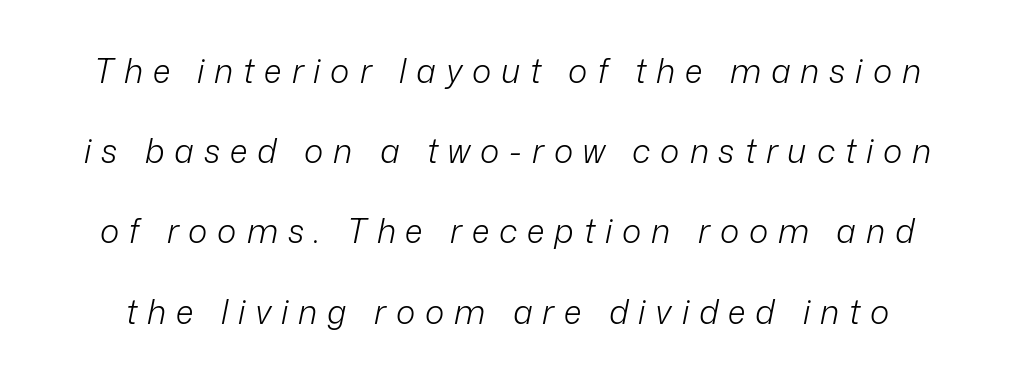
The letters look calm and open, with moderate or lighter stems. The gap between lines stays unmarked. The block of text is sparse from top to bottom, with ample space between rows. Between one letter and the next there's a generous, obvious gap.
